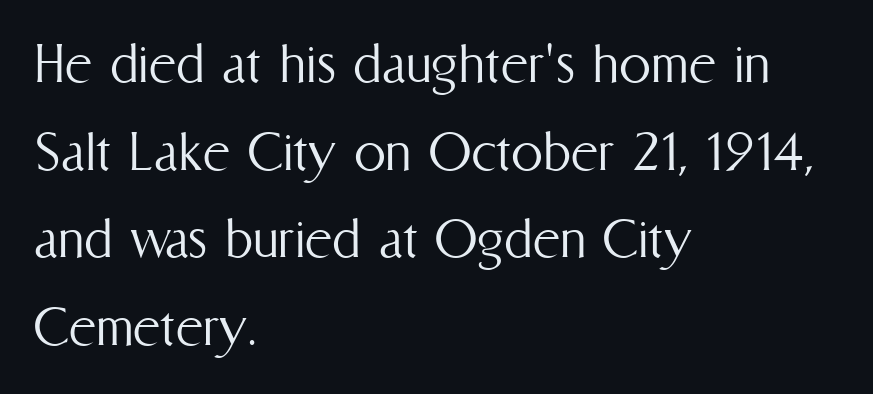
{"italic": "no", "bold": "no", "weight": "light", "width": "condensed", "stroke_contrast": "medium", "x_height": "medium", "monospaced": "no", "underline": "no", "align": "left", "line_spacing": "normal", "line_spacing_ratio": 1.37, "letter_spacing": "normal", "letter_spacing_em": 0.0, "glyph_px": 64}
